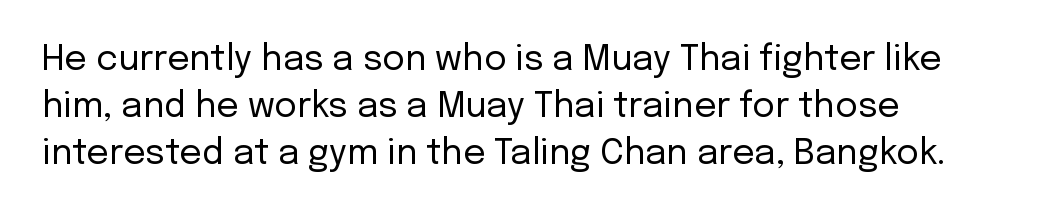
{"serif": "no", "italic": "no", "bold": "no", "weight": "regular", "width": "normal", "stroke_contrast": "low", "x_height": "medium", "monospaced": "no", "underline": "no", "align": "left", "line_spacing": "normal", "line_spacing_ratio": 1.35, "letter_spacing": "normal", "letter_spacing_em": 0.0, "glyph_px": 35}
